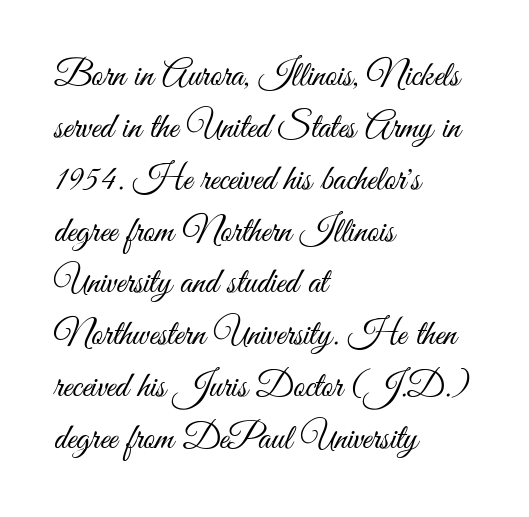
The image shows 36 px light, condensed sans-serif type; set left-aligned, normal line spacing (1.44x), normal letter spacing, not underlined; medium stroke contrast and a small x-height.
